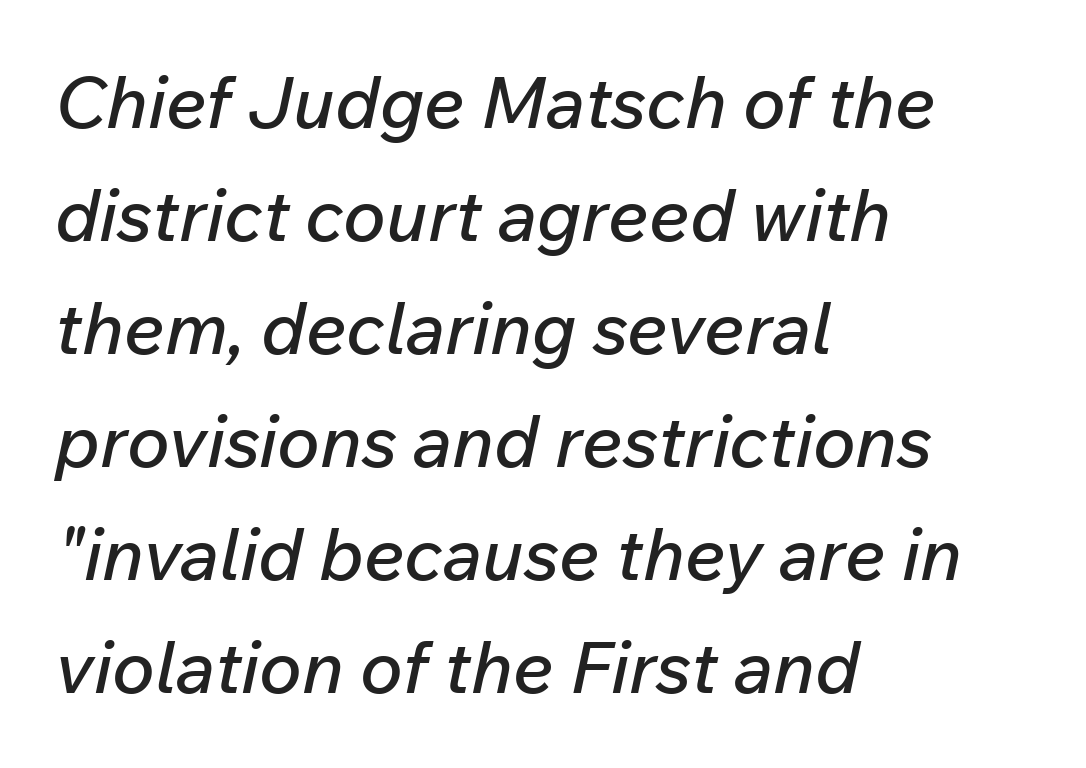
Standard letterfit; no display-style spreading of the glyphs. Looks like regular typesetting: each glyph gets only the width it needs. Anything drawn beneath the words? Only blank space. The specimen reads as italic at a glance. Caption: multi-line text, flush left, ragged right.
